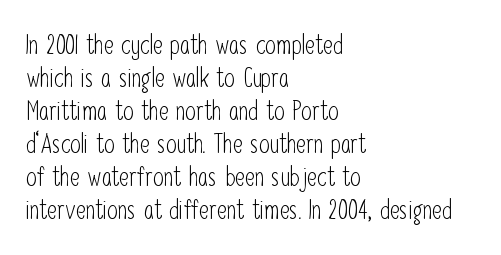
{"italic": "no", "bold": "no", "underline": "no", "align": "left", "line_spacing_ratio": 1.22, "letter_spacing": "normal", "letter_spacing_em": 0.0, "glyph_px": 27}
